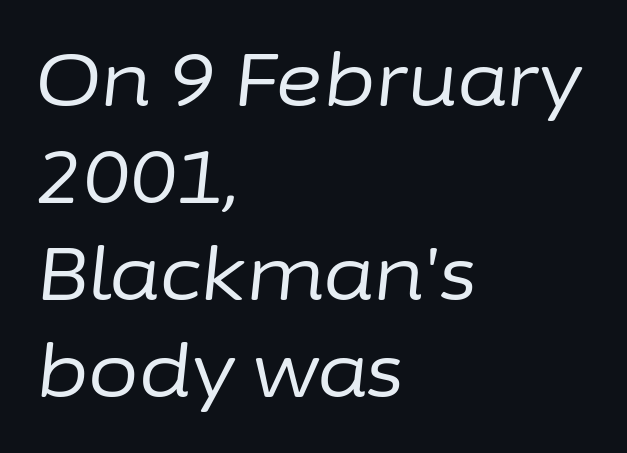
What's the leading like? Ordinary, nothing unusual. Looking at the ascenders, they clearly lean. The text block is weighted toward the left margin, trailing off unevenly rightward. Just letters on the line, the space beneath them empty.
